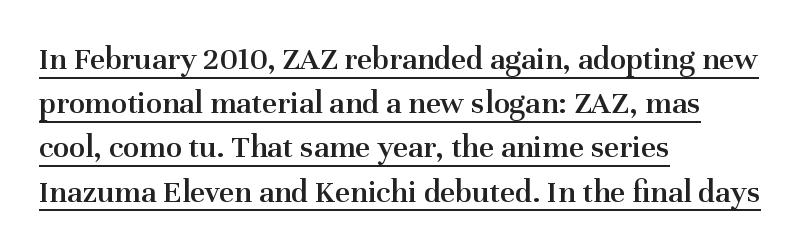
Q: Is the text bold? A: Semi-bold.
Q: Is the text italic (slanted)? A: No, it is upright.
Q: Is the typeface a serif or a sans-serif typeface? A: Serif.
Q: Is the text underlined? A: Yes.
Q: How is the paragraph aligned? A: Left-aligned.
Q: Is the spacing between letters normal or unusually wide? A: Normal.
Q: Is the spacing between lines tight, normal or loose? A: Normal.
Q: Width (condensed, normal, or wide)? A: Normal.
Q: Stroke contrast? A: Medium.
Q: x-height? A: Medium.
Q: Monospaced? A: No.
